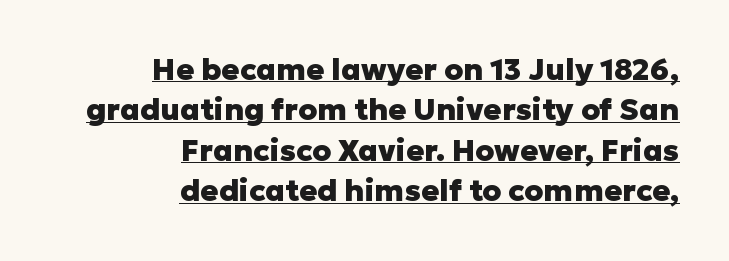
Emphasis is given by a line drawn under the lettering. These lines are set flush right with a ragged left edge. The passage shown is typed in a proportional face where columns would drift. You can tell it's not italic because the verticals are truly vertical. Caption: bold face, heavy strokes.
